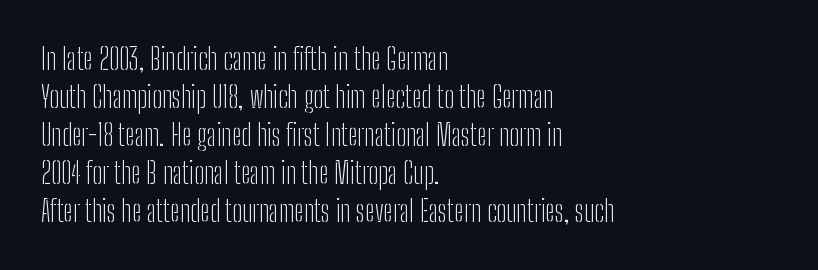
The image shows 29 px light, condensed sans-serif type, upright; set left-aligned, normal line spacing (1.31x), normal letter spacing, not underlined; low stroke contrast and a medium x-height.
